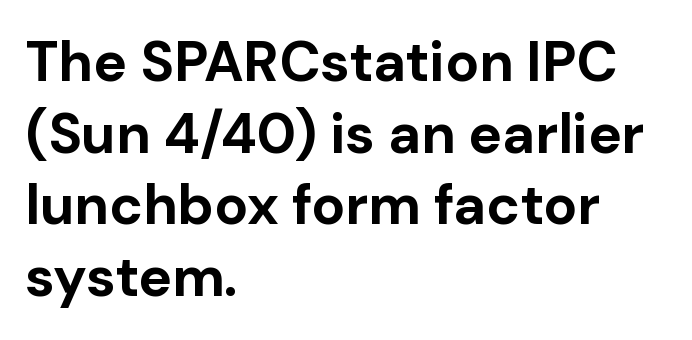
Does the leading feel generous? No, just average. The setting favours the left margin, as ordinary paragraphs usually do. Beneath every word, the page is bare. You'd pick this weight for a headline — it's a proper bold. The axis of the letterforms is exactly vertical.
